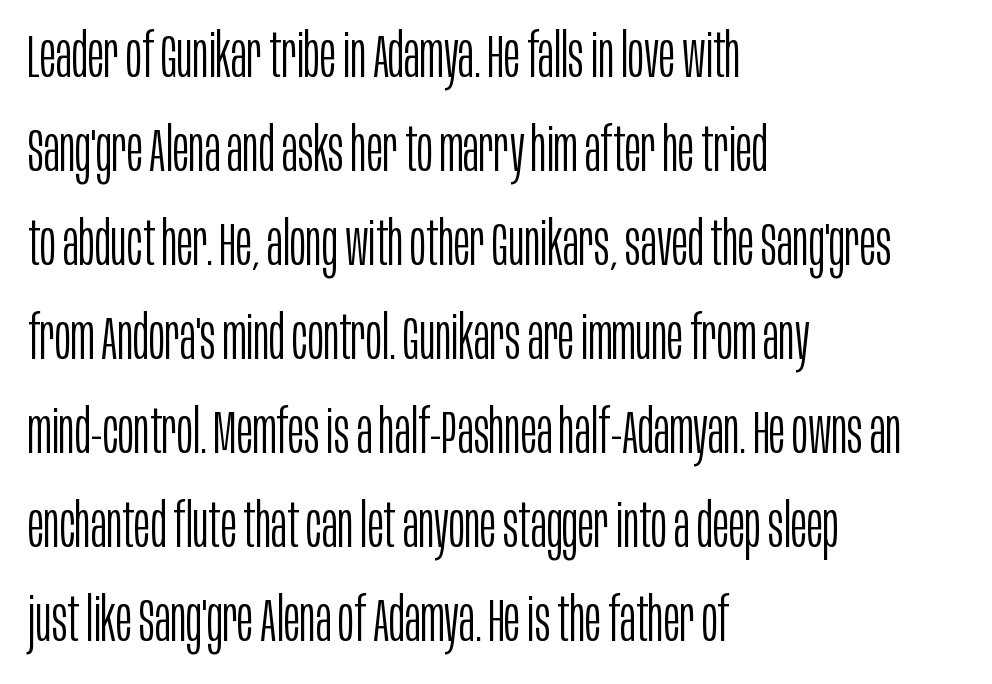
Q: Is the text bold? A: No.
Q: Is the text italic (slanted)? A: No, it is upright.
Q: Is the typeface a serif or a sans-serif typeface? A: Sans-serif.
Q: Is the text underlined? A: No.
Q: How is the paragraph aligned? A: Left-aligned.
Q: Is the spacing between letters normal or unusually wide? A: Normal.
Q: Is the spacing between lines tight, normal or loose? A: Normal.
Q: Width (condensed, normal, or wide)? A: Condensed.
Q: Stroke contrast? A: Low.
Q: x-height? A: Large.
Q: Monospaced? A: No.
